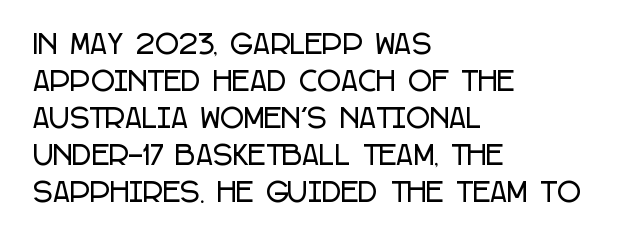
Inter-character spacing is left at the font's built-in metrics. Bare-footed words on every line. Every stem runs plumb, perpendicular to the baseline. Line spacing here is normal. Every row of glyphs begins at an identical x-position on the left.
